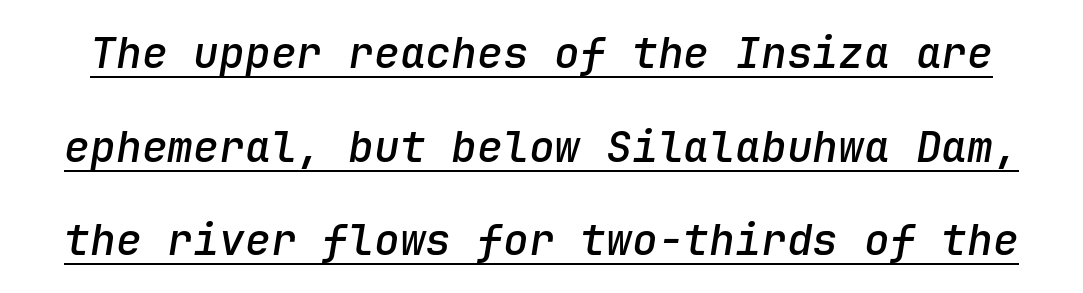
Q: Is the text bold? A: Semi-bold.
Q: Is the text italic (slanted)? A: Yes, it leans right by about 9 degrees.
Q: Is the text underlined? A: Yes.
Q: Is the spacing between letters normal or unusually wide? A: Normal.
Q: Is the spacing between lines tight, normal or loose? A: Loose.
Q: Width (condensed, normal, or wide)? A: Normal.
Q: Stroke contrast? A: Low.
Q: x-height? A: Medium.
Q: Monospaced? A: Yes.
